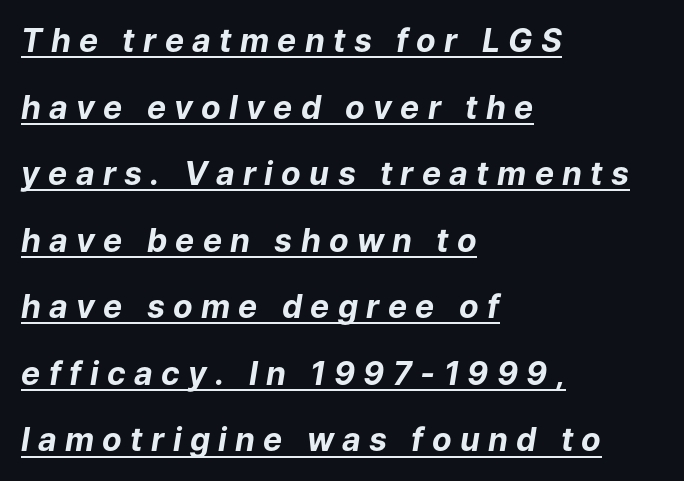
Q: Is the text bold? A: Yes.
Q: Is the text italic (slanted)? A: Yes, it leans right by about 9 degrees.
Q: Is the text underlined? A: Yes.
Q: How is the paragraph aligned? A: Left-aligned.
Q: Is the spacing between letters normal or unusually wide? A: Unusually wide.
Q: Is the spacing between lines tight, normal or loose? A: Loose.
Q: Width (condensed, normal, or wide)? A: Normal.
Q: Stroke contrast? A: Low.
Q: x-height? A: Medium.
Q: Monospaced? A: No.
